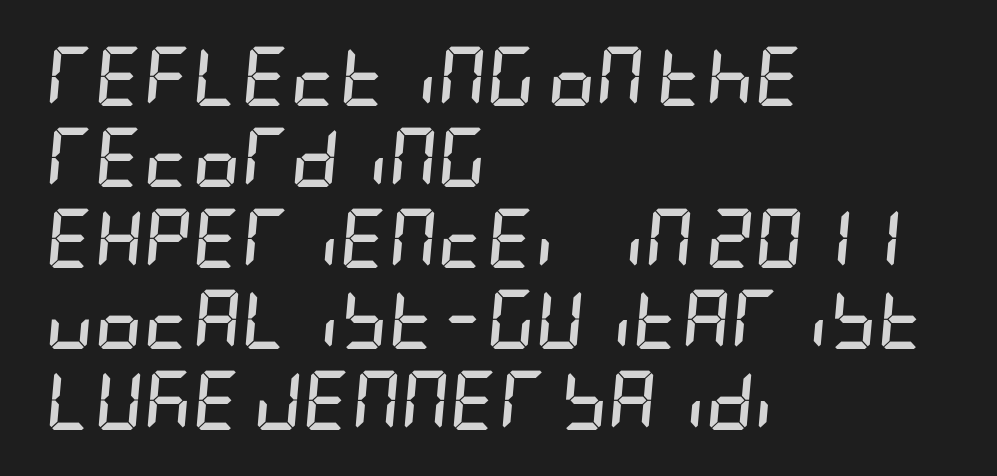
The image shows 60 px semibold, condensed type, italic (leaning right); set left-aligned, normal line spacing (1.35x), normal letter spacing, not underlined; low stroke contrast and a large x-height.
